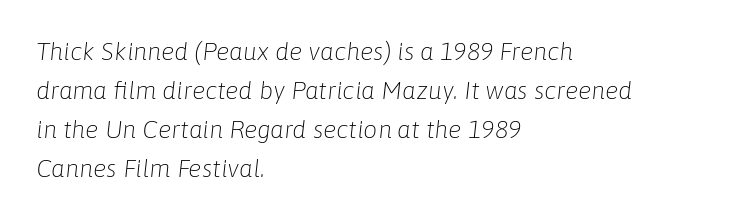
The line texture is even and compact thanks to regular tracking. One glance says typical: line gaps are just what's usual. The lines in this sample share a left origin and differ only in where they stop. No extra ink here — the face is not bold. The gap between lines stays unmarked.
